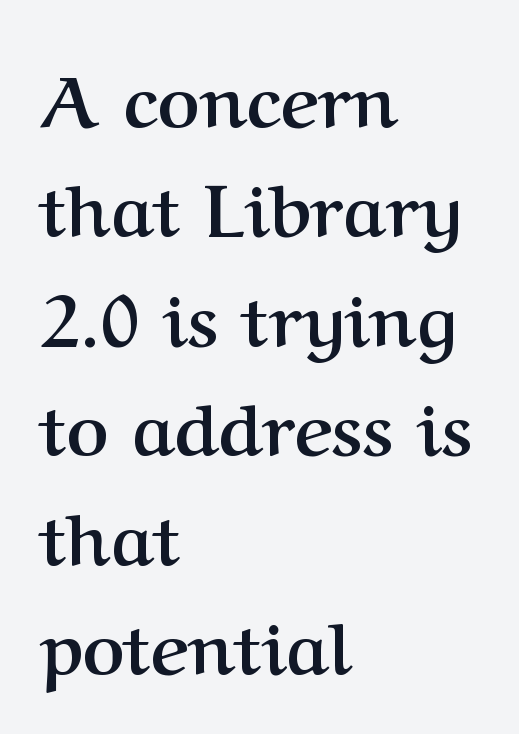
The image shows 72 px semibold serif type, upright; set left-aligned, normal line spacing (1.52x), normal letter spacing, not underlined; medium stroke contrast and a medium x-height.
